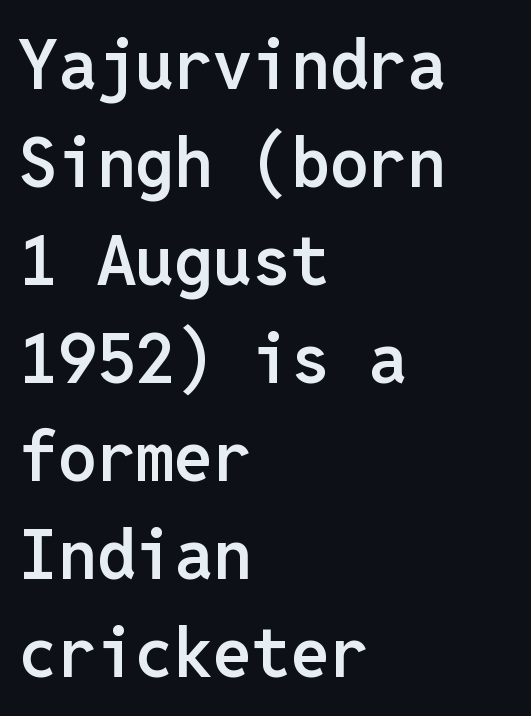
Stroke thickness is moderately raised; the sample reads as semibold. Reading down the block, your eye returns to a fixed left position each line. The string is rendered with underlining switched off. You could call the tracking neutral — neither tight nor loose. Leading matches the norm, producing a regular column.
